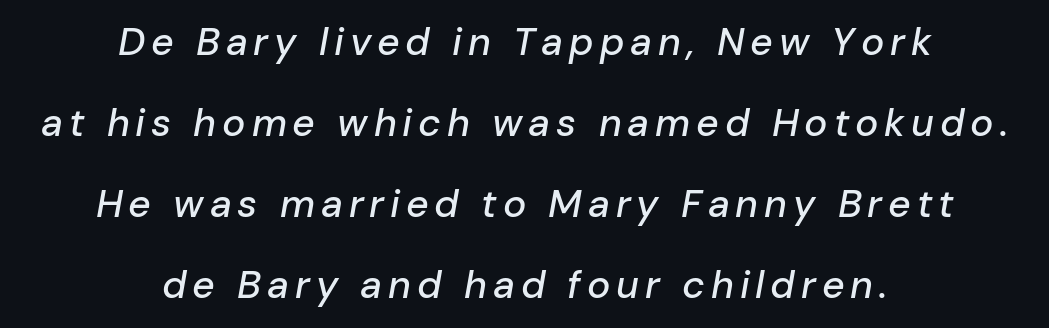
These lines stand farther apart than default settings would place them. When letters slant like this, we call the style italic. The text block is weighted toward neither margin, spreading evenly from the middle. Just letters on the line, the space beneath them empty. Is this a fixed-width face? No — the glyphs have proportional, varying widths.
